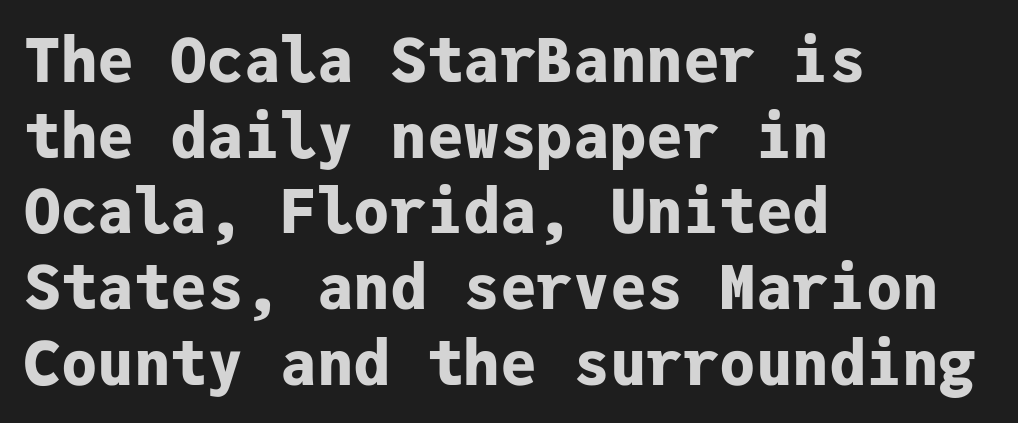
The image shows 61 px bold sans-serif type, upright, monospaced; set left-aligned, line spacing 1.24x, normal letter spacing, not underlined; low stroke contrast and a medium x-height.
